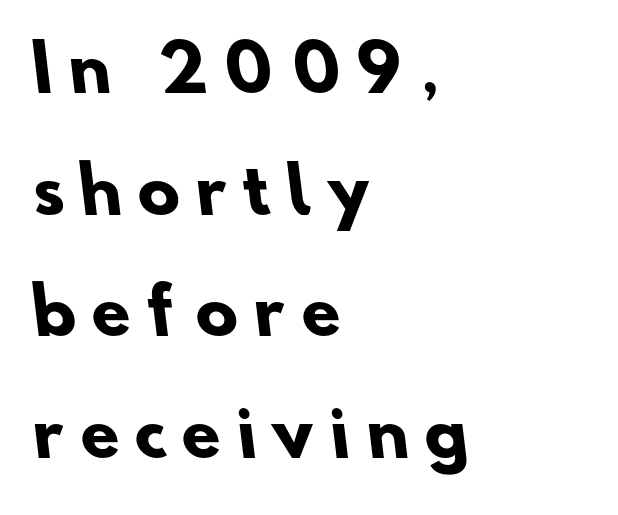
Q: Is the text bold? A: Yes.
Q: Is the typeface a serif or a sans-serif typeface? A: Sans-serif.
Q: Is the text underlined? A: No.
Q: How is the paragraph aligned? A: Left-aligned.
Q: Is the spacing between letters normal or unusually wide? A: Unusually wide.
Q: Is the spacing between lines tight, normal or loose? A: Loose.
Q: Width (condensed, normal, or wide)? A: Normal.
Q: Stroke contrast? A: Low.
Q: x-height? A: Small.
Q: Monospaced? A: No.
